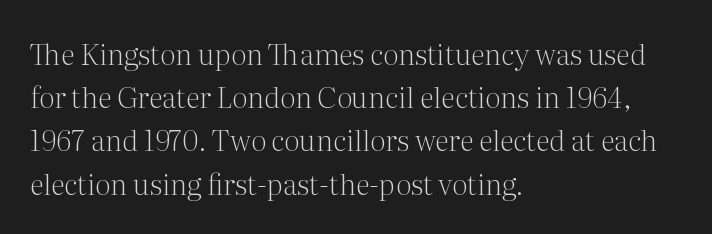
The image shows 29 px light serif type, upright; set left-aligned, normal line spacing (1.49x), normal letter spacing, not underlined; medium stroke contrast and a medium x-height.
